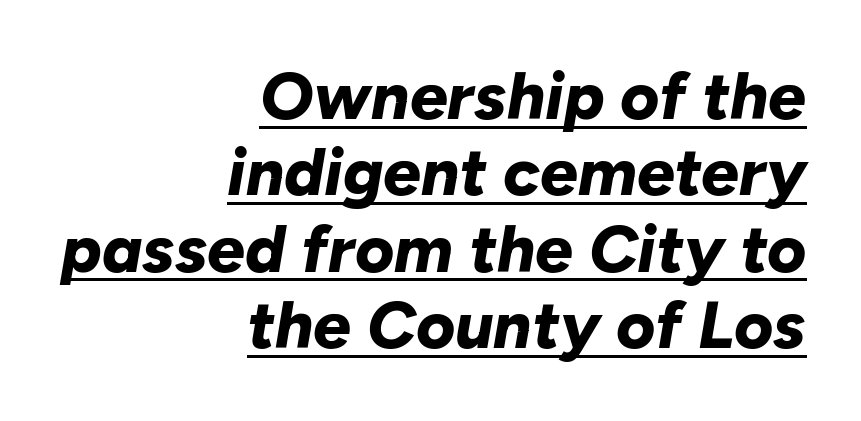
The image shows 67 px bold type, italic (leaning right); set right-aligned, tight line spacing (1.14x), normal letter spacing, underlined; low stroke contrast and a medium x-height.
